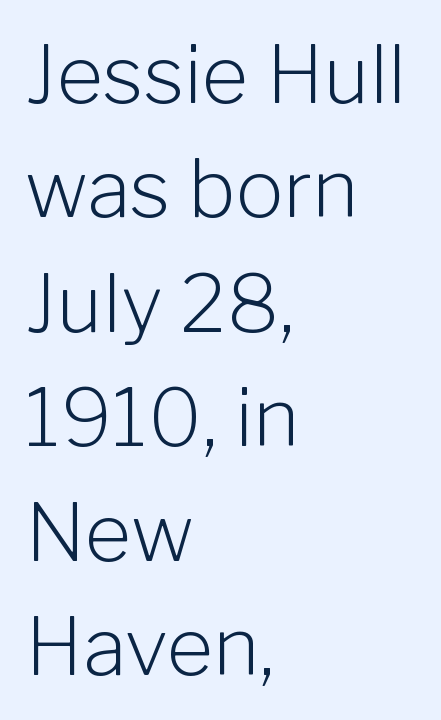
The image shows 80 px light sans-serif type, upright; set left-aligned, normal line spacing (1.43x), normal letter spacing, not underlined; low stroke contrast and a medium x-height.
